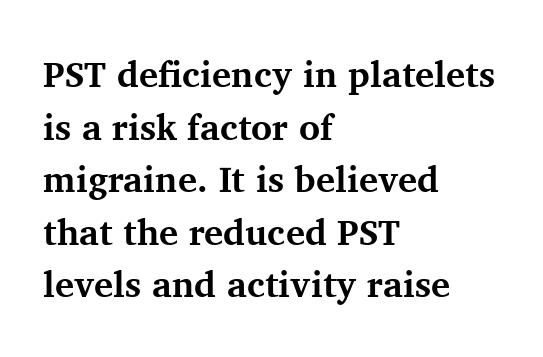
{"serif": "yes", "italic": "no", "bold": "yes", "weight": "bold", "width": "normal", "stroke_contrast": "medium", "x_height": "medium", "monospaced": "no", "underline": "no", "align": "left", "line_spacing": "normal", "line_spacing_ratio": 1.46, "letter_spacing": "normal", "letter_spacing_em": 0.0, "glyph_px": 36}
